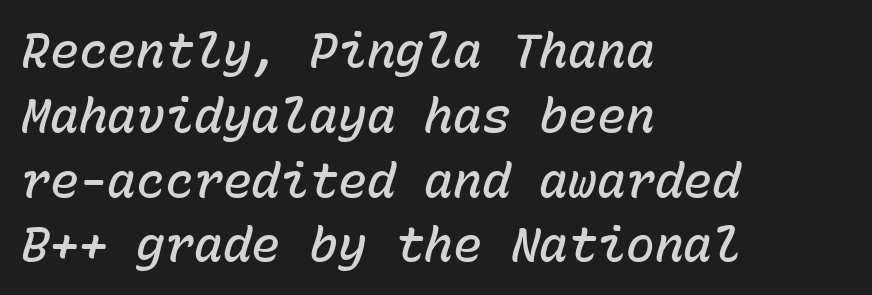
The image shows 48 px semibold type, italic (leaning right), monospaced; set left-aligned, normal line spacing (1.35x), normal letter spacing, not underlined; low stroke contrast and a medium x-height.
